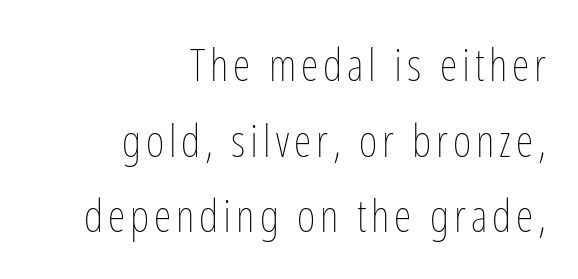
{"italic": "no", "bold": "no", "weight": "thin", "width": "condensed", "stroke_contrast": "low", "x_height": "medium", "monospaced": "no", "underline": "no", "align": "right", "line_spacing": "normal", "line_spacing_ratio": 1.68, "glyph_px": 45}
